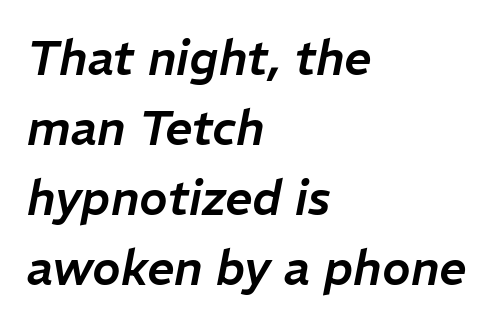
The image shows 48 px text type, italic (leaning right); set left-aligned, normal line spacing (1.46x), normal letter spacing, not underlined; low stroke contrast and a medium x-height.
